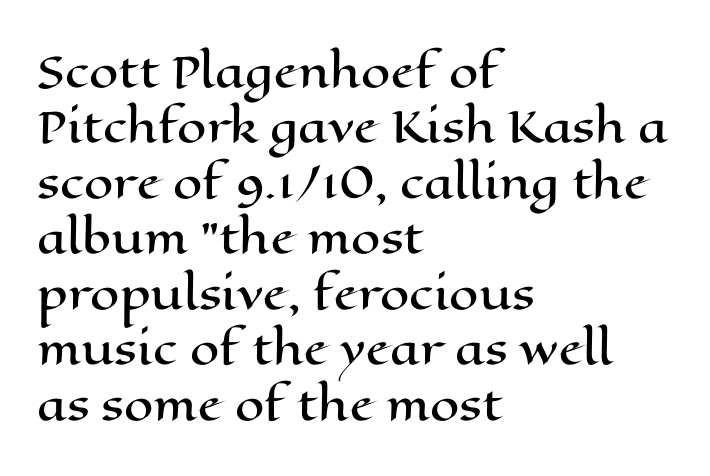
Q: Is the text italic (slanted)? A: No, it is upright.
Q: Is the text underlined? A: No.
Q: How is the paragraph aligned? A: Left-aligned.
Q: Is the spacing between letters normal or unusually wide? A: Normal.
Q: Is the spacing between lines tight, normal or loose? A: Normal.
Q: Width (condensed, normal, or wide)? A: Wide.
Q: Stroke contrast? A: High.
Q: x-height? A: Medium.
Q: Monospaced? A: No.
